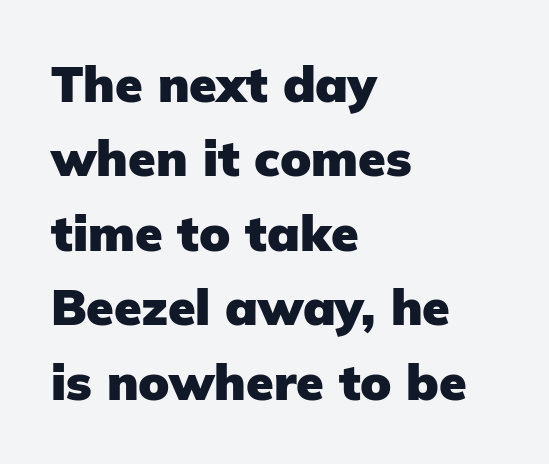
The image shows 50 px heavy sans-serif type, upright; set left-aligned, normal line spacing (1.49x), normal letter spacing, not underlined; low stroke contrast and a medium x-height.
